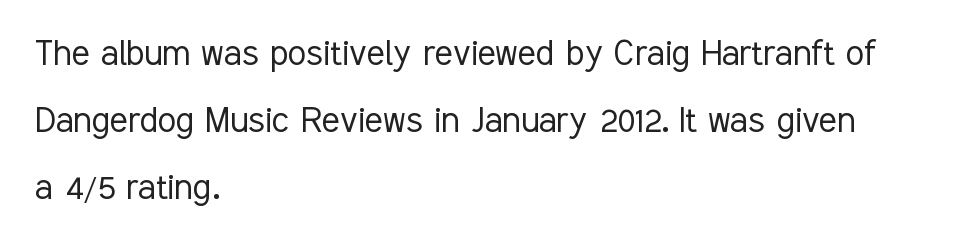
Q: Is the text bold? A: No.
Q: Is the text italic (slanted)? A: No, it is upright.
Q: Is the typeface a serif or a sans-serif typeface? A: Sans-serif.
Q: Is the text underlined? A: No.
Q: How is the paragraph aligned? A: Left-aligned.
Q: Is the spacing between letters normal or unusually wide? A: Normal.
Q: Is the spacing between lines tight, normal or loose? A: Normal.
Q: Width (condensed, normal, or wide)? A: Condensed.
Q: Stroke contrast? A: Low.
Q: x-height? A: Medium.
Q: Monospaced? A: No.
